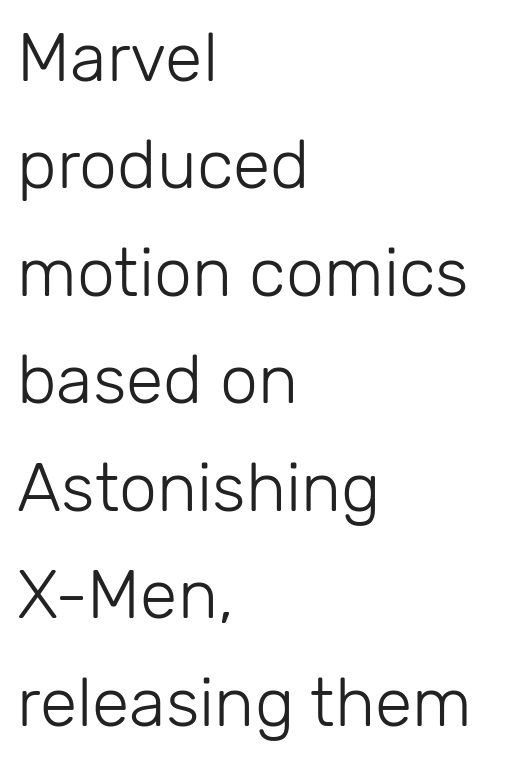
The image shows 68 px light sans-serif type, upright; set left-aligned, normal line spacing (1.58x), normal letter spacing, not underlined; low stroke contrast and a medium x-height.
